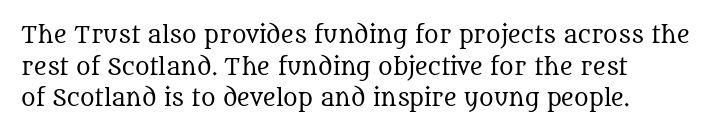
{"italic": "no", "bold": "no", "underline": "no", "line_spacing": "normal", "line_spacing_ratio": 1.44, "letter_spacing": "normal", "letter_spacing_em": 0.0, "glyph_px": 22}
